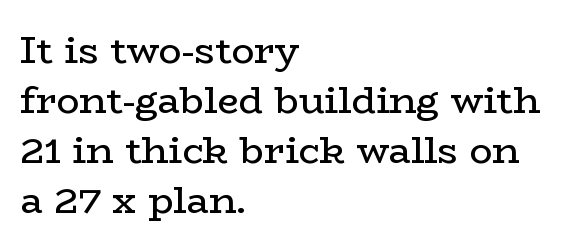
{"serif": "yes", "italic": "no", "bold": "no", "weight": "regular", "width": "wide", "stroke_contrast": "low", "x_height": "medium", "monospaced": "no", "underline": "no", "align": "left", "line_spacing": "normal", "line_spacing_ratio": 1.32, "letter_spacing": "normal", "letter_spacing_em": 0.0, "glyph_px": 38}
